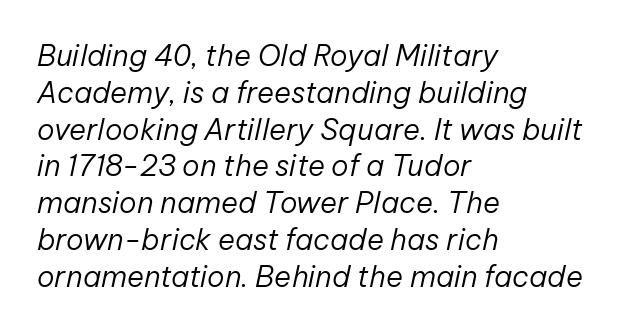
{"italic": "yes", "lean": "right", "slant_degrees": 12, "bold": "no", "weight": "regular", "width": "normal", "stroke_contrast": "low", "x_height": "medium", "monospaced": "no", "underline": "no", "align": "left", "line_spacing": "normal", "line_spacing_ratio": 1.27, "letter_spacing": "normal", "letter_spacing_em": 0.0, "glyph_px": 29}
